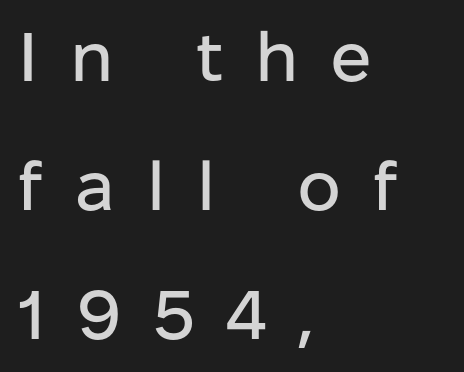
The image shows 69 px sans-serif type, upright; set left-aligned, line spacing 1.87x, unusually wide letter spacing (+0.46 em), not underlined; low stroke contrast and a medium x-height.
